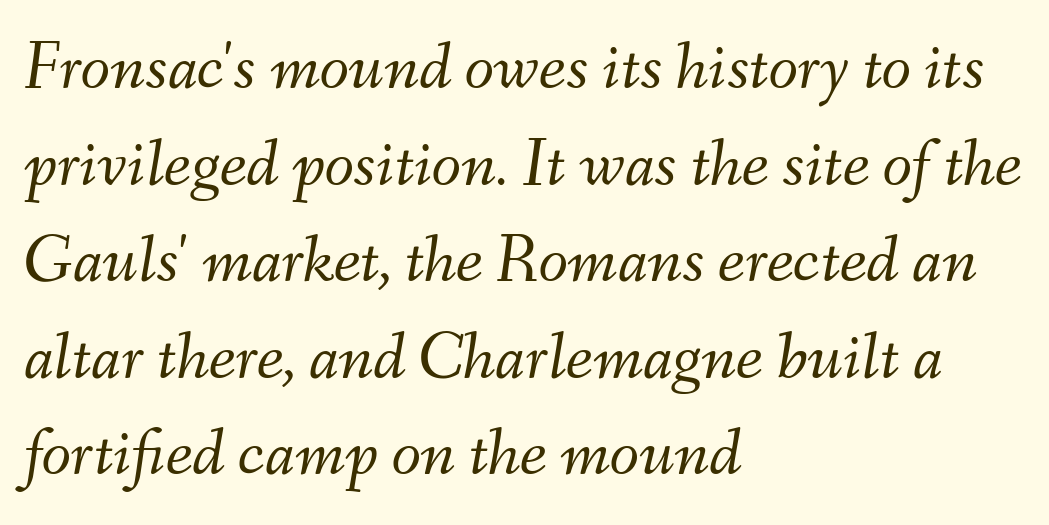
The compositor pushed each line to the left boundary. This sample keeps an unexceptional amount of space between lines. Is this a fixed-width face? No — the glyphs have proportional, varying widths. A typesetter would call this zero additional tracking. Bold? No — there's no thickening of the strokes. Every character sits at an angle, as italics do.
